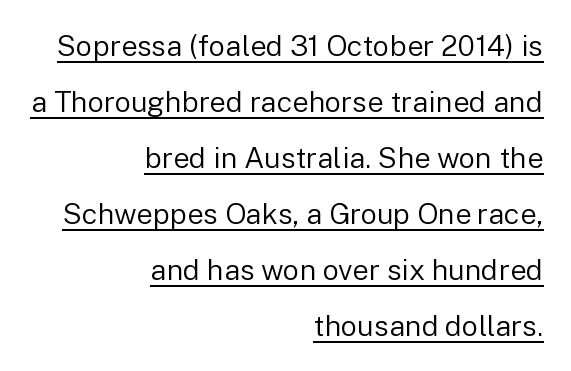
The image shows 29 px regular-weight sans-serif type, upright; set right-aligned, loose line spacing (1.93x), normal letter spacing, underlined; low stroke contrast and a medium x-height.
